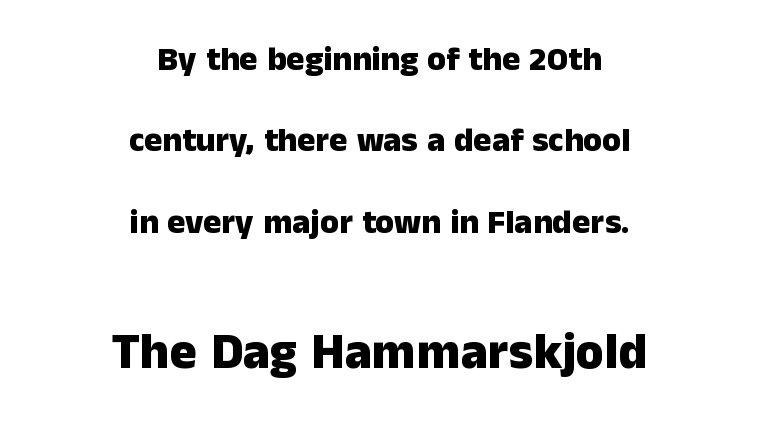
The image shows 51 px heavy sans-serif type, upright; set centered, loose line spacing (2.39x), normal letter spacing, not underlined; the second (bottom) block is 1.5x larger; low stroke contrast and a medium x-height.
